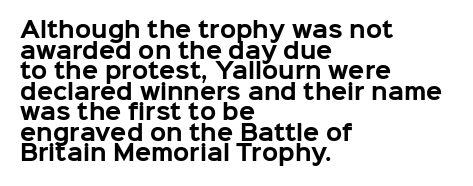
The image shows 21 px bold type, upright; set left-aligned, tight line spacing (0.98x), normal letter spacing, not underlined.
